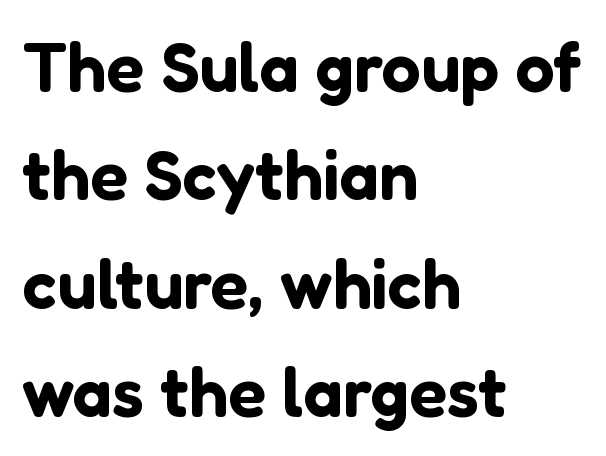
The image shows 70 px sans-serif type, upright; set left-aligned, normal line spacing (1.55x), normal letter spacing, not underlined; low stroke contrast and a medium x-height.
